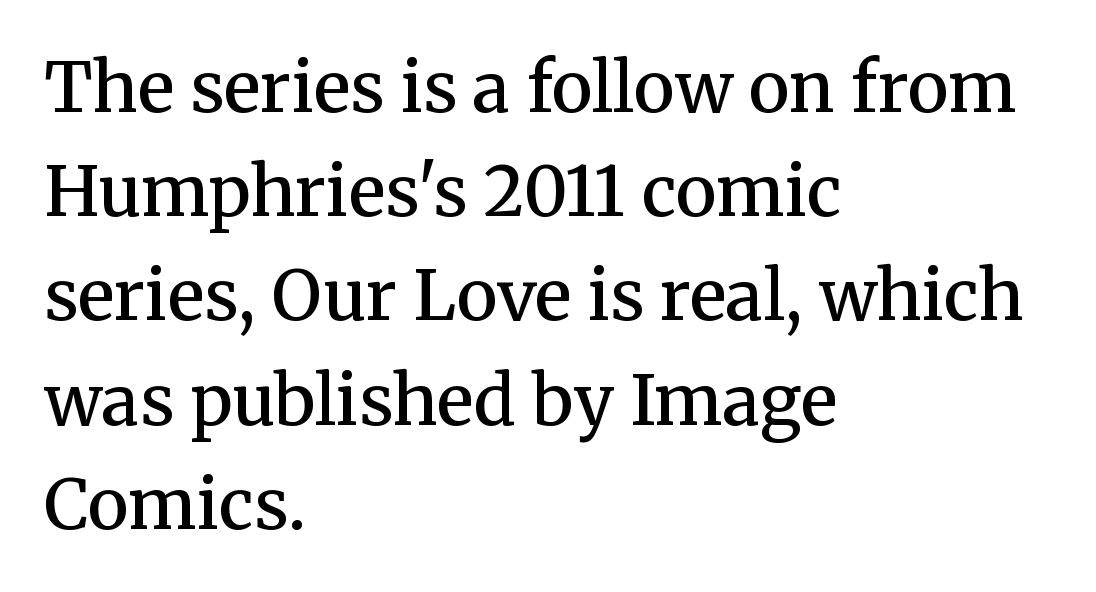
Q: Is the text bold? A: Semi-bold.
Q: Is the text italic (slanted)? A: No, it is upright.
Q: Is the typeface a serif or a sans-serif typeface? A: Serif.
Q: Is the text underlined? A: No.
Q: How is the paragraph aligned? A: Left-aligned.
Q: Is the spacing between letters normal or unusually wide? A: Normal.
Q: Is the spacing between lines tight, normal or loose? A: Normal.
Q: Width (condensed, normal, or wide)? A: Normal.
Q: Stroke contrast? A: Medium.
Q: x-height? A: Medium.
Q: Monospaced? A: No.
